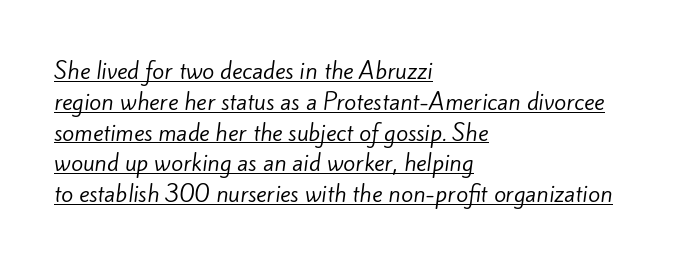
The image shows 22 px text type; set left-aligned, normal line spacing (1.4x), normal letter spacing, underlined.
